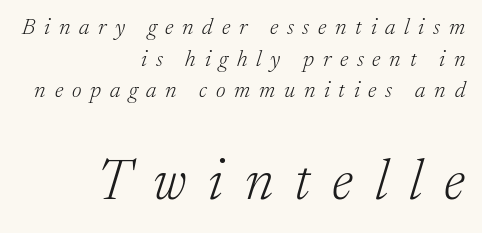
Q: Is the text bold? A: No.
Q: Is the text italic (slanted)? A: Yes, it leans right by about 17 degrees.
Q: Is the typeface a serif or a sans-serif typeface? A: Serif.
Q: Is the text underlined? A: No.
Q: How is the paragraph aligned? A: Right-aligned.
Q: Is the spacing between letters normal or unusually wide? A: Unusually wide.
Q: Is the spacing between lines tight, normal or loose? A: Normal.
Q: Which block of text is set in a larger size, the first (top) or the second (bottom)? A: The second (bottom) one.
Q: Width (condensed, normal, or wide)? A: Normal.
Q: Stroke contrast? A: Low.
Q: x-height? A: Medium.
Q: Monospaced? A: No.
